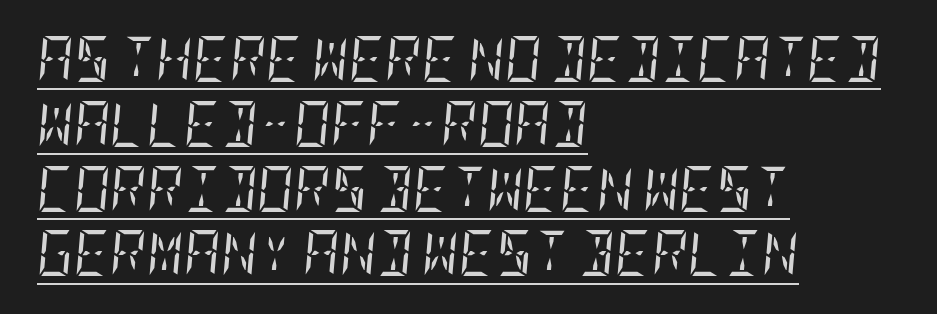
{"serif": "yes", "italic": "yes", "lean": "right", "slant_degrees": 5, "bold": "no", "weight": "regular", "width": "condensed", "stroke_contrast": "low", "x_height": "large", "underline": "yes", "align": "left", "line_spacing": "normal", "line_spacing_ratio": 1.44, "letter_spacing": "normal", "letter_spacing_em": 0.0, "glyph_px": 45}
